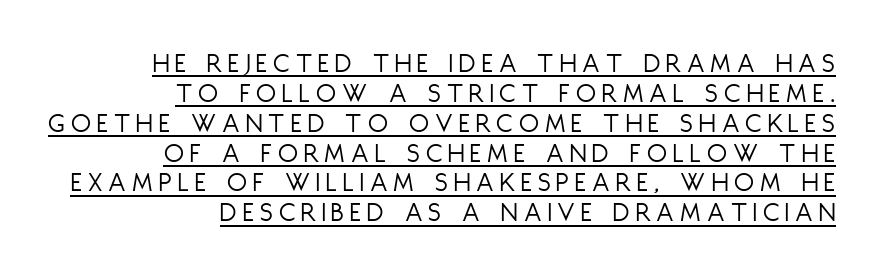
Glyph-to-glyph distance is far greater than everyday printed text. Rendered with straight, roman letterforms. Regarding leading, the lines here are crowded together. In terms of letterform style, serifs are entirely absent. Do the characters align in a grid? No, the font is proportional. Glance below the letters and you will spot a drawn line.
